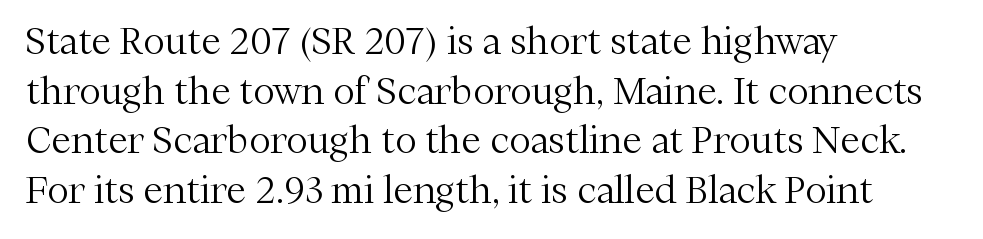
Q: Is the text bold? A: No.
Q: Is the text italic (slanted)? A: No, it is upright.
Q: Is the typeface a serif or a sans-serif typeface? A: Serif.
Q: Is the text underlined? A: No.
Q: How is the paragraph aligned? A: Left-aligned.
Q: Is the spacing between letters normal or unusually wide? A: Normal.
Q: Is the spacing between lines tight, normal or loose? A: Normal.
Q: Width (condensed, normal, or wide)? A: Normal.
Q: Stroke contrast? A: Medium.
Q: x-height? A: Medium.
Q: Monospaced? A: No.
